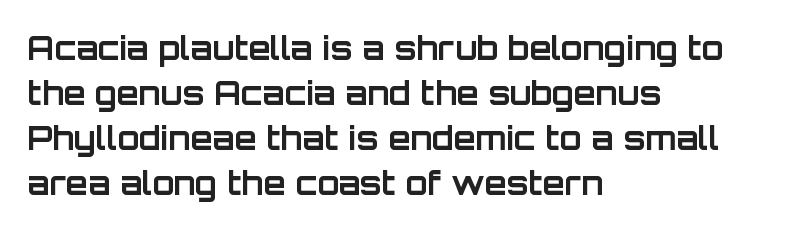
The image shows 32 px bold sans-serif type, upright; set left-aligned, normal line spacing (1.41x), normal letter spacing, not underlined; low stroke contrast and a large x-height.
